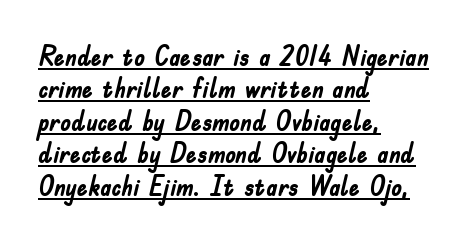
The image shows 27 px bold type; set left-aligned, line spacing 1.2x, normal letter spacing, underlined.
